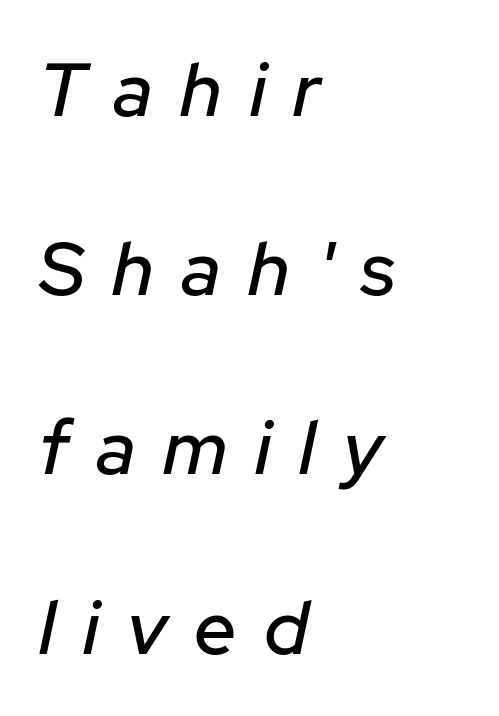
The image shows 75 px text type, italic (leaning right); set left-aligned, loose line spacing (2.39x), unusually wide letter spacing (+0.37 em), not underlined; low stroke contrast and a medium x-height.
